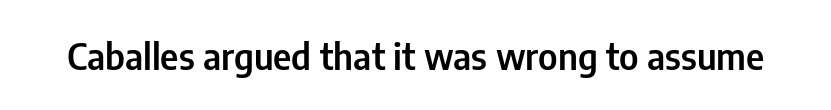
Q: Is the text italic (slanted)? A: No, it is upright.
Q: Is the typeface a serif or a sans-serif typeface? A: Sans-serif.
Q: Is the text underlined? A: No.
Q: Is the spacing between letters normal or unusually wide? A: Normal.
Q: Width (condensed, normal, or wide)? A: Condensed.
Q: Stroke contrast? A: Low.
Q: x-height? A: Medium.
Q: Monospaced? A: No.
